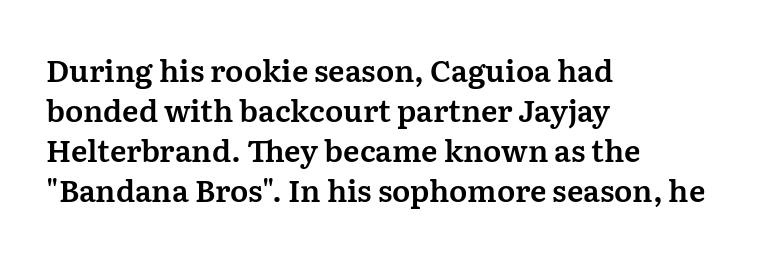
Q: Is the text italic (slanted)? A: No, it is upright.
Q: Is the typeface a serif or a sans-serif typeface? A: Serif.
Q: Is the text underlined? A: No.
Q: How is the paragraph aligned? A: Left-aligned.
Q: Is the spacing between letters normal or unusually wide? A: Normal.
Q: Is the spacing between lines tight, normal or loose? A: Normal.
Q: Width (condensed, normal, or wide)? A: Normal.
Q: Stroke contrast? A: Medium.
Q: x-height? A: Medium.
Q: Monospaced? A: No.
